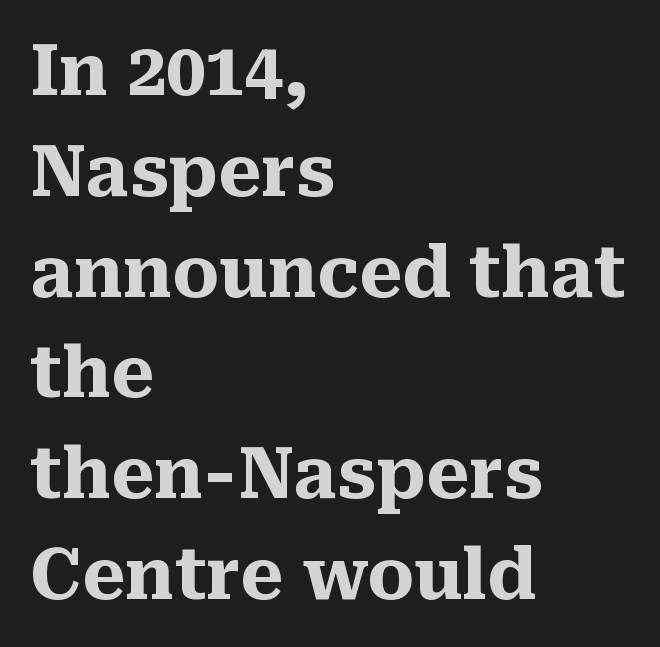
{"serif": "yes", "italic": "no", "bold": "yes", "weight": "heavy", "width": "normal", "stroke_contrast": "medium", "x_height": "medium", "monospaced": "no", "underline": "no", "align": "left", "line_spacing": "normal", "line_spacing_ratio": 1.44, "letter_spacing": "normal", "letter_spacing_em": 0.0, "glyph_px": 70}
